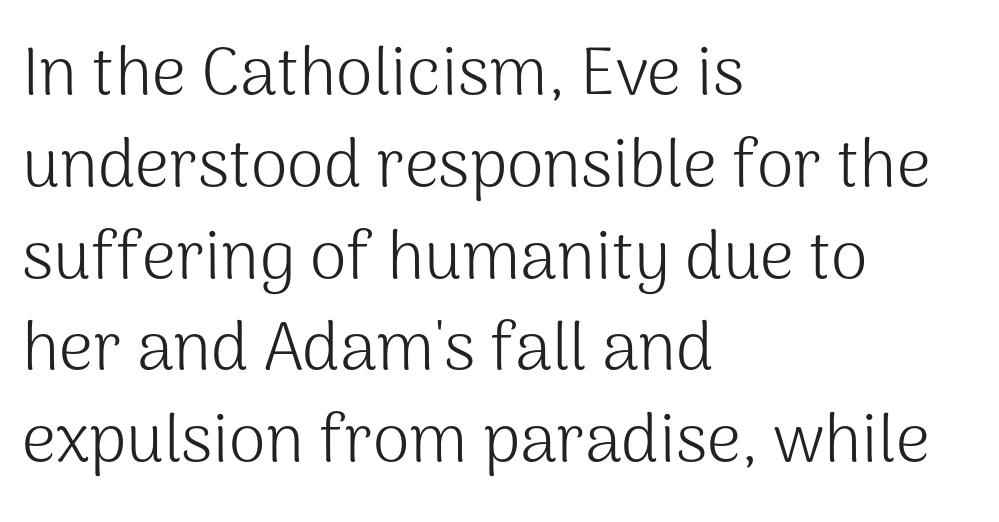
The image shows 67 px light sans-serif type, upright; set left-aligned, normal line spacing (1.37x), normal letter spacing, not underlined; medium stroke contrast and a medium x-height.
